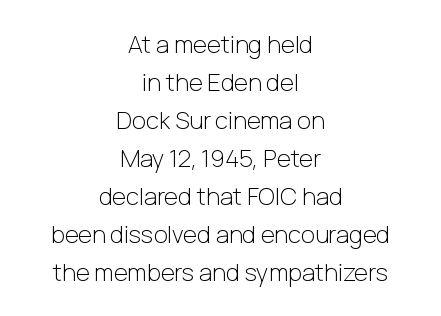
Caption: face not bold, strokes unweighted. The type is set solid horizontally, with unmodified tracking. The lines are quadded center. Honestly, the row spacing looks completely unremarkable.
